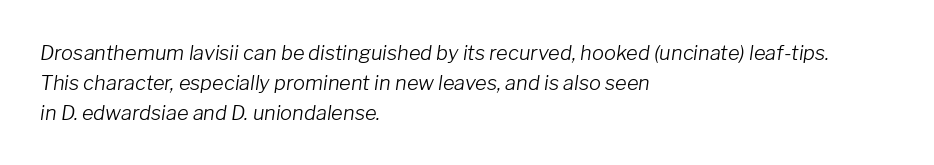
Q: Is the text bold? A: No.
Q: Is the text italic (slanted)? A: Yes, it leans right by about 8 degrees.
Q: Is the text underlined? A: No.
Q: How is the paragraph aligned? A: Left-aligned.
Q: Is the spacing between letters normal or unusually wide? A: Normal.
Q: Is the spacing between lines tight, normal or loose? A: Normal.
